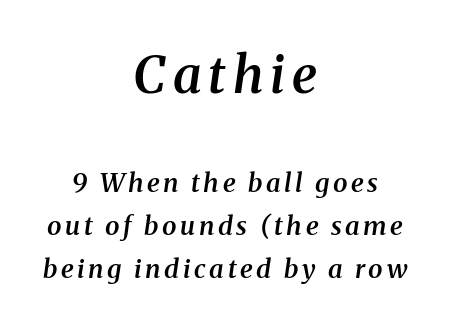
Q: Is the text bold? A: Semi-bold.
Q: Is the text italic (slanted)? A: Yes, it leans right by about 8 degrees.
Q: Is the typeface a serif or a sans-serif typeface? A: Serif.
Q: Is the text underlined? A: No.
Q: How is the paragraph aligned? A: Centered.
Q: Is the spacing between lines tight, normal or loose? A: Normal.
Q: Which block of text is set in a larger size, the first (top) or the second (bottom)? A: The first (top) one.
Q: Width (condensed, normal, or wide)? A: Normal.
Q: Stroke contrast? A: Medium.
Q: x-height? A: Medium.
Q: Monospaced? A: No.
